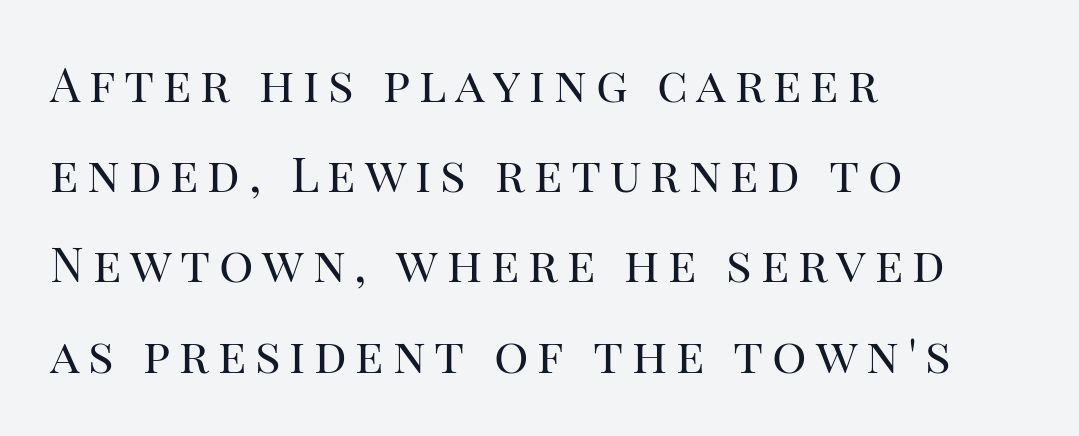
The image shows 48 px regular-weight serif type, upright; set left-aligned, line spacing 1.88x, not underlined; high stroke contrast and a large x-height.
